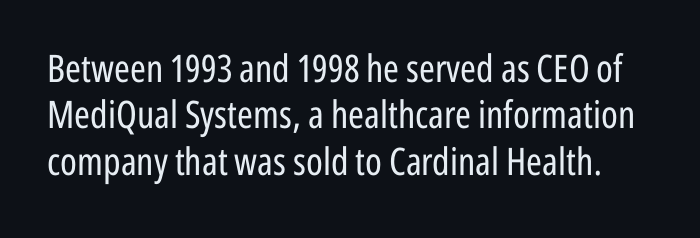
The image shows 38 px regular-weight, condensed sans-serif type, upright; set line spacing 1.22x, normal letter spacing, not underlined; low stroke contrast and a medium x-height.
